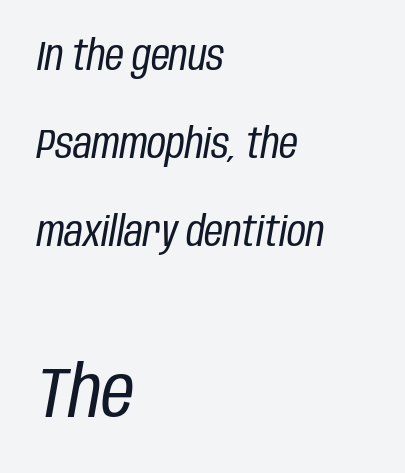
{"italic": "yes", "lean": "right", "slant_degrees": 10, "bold": "no", "weight": "regular", "width": "condensed", "stroke_contrast": "low", "x_height": "large", "monospaced": "no", "underline": "no", "align": "left", "line_spacing": "loose", "line_spacing_ratio": 2.15, "letter_spacing": "normal", "letter_spacing_em": 0.0, "larger_block": "second", "size_ratio": 1.76, "glyph_px": 72}
